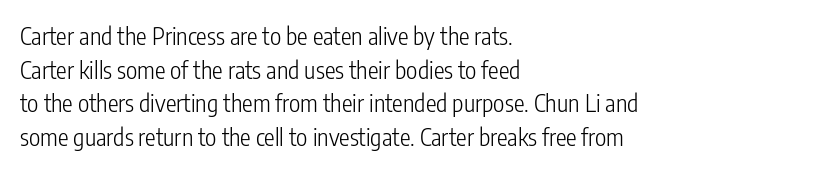
{"italic": "no", "bold": "no", "underline": "no", "align": "left", "line_spacing": "normal", "line_spacing_ratio": 1.4, "letter_spacing": "normal", "letter_spacing_em": 0.0, "glyph_px": 24}
